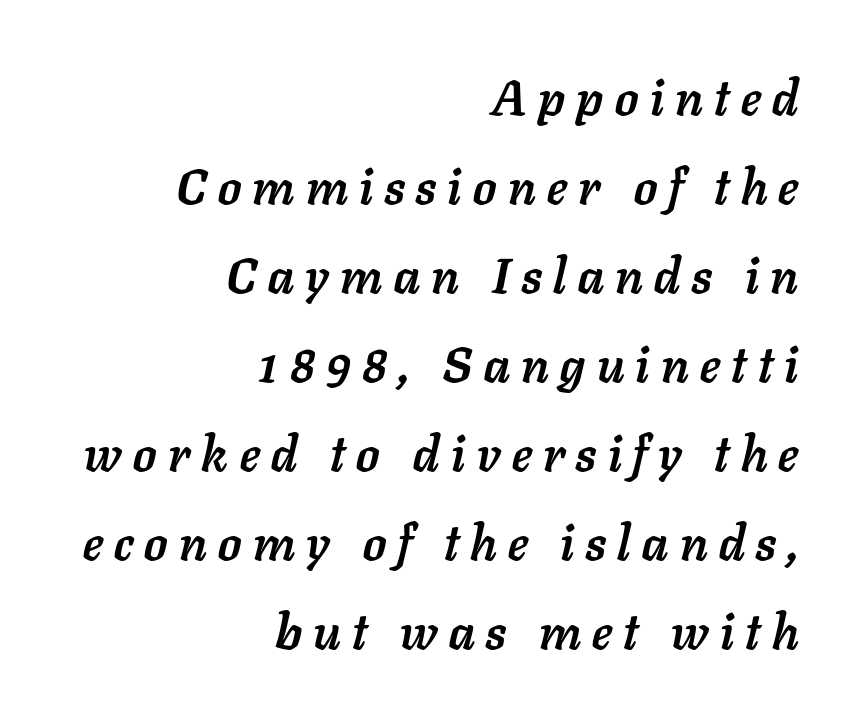
Notice how the stems are inclined rather than vertical — that's the hallmark of italics. Which margin do the lines hug? The right one — the left edge is uneven. The strip under each line holds only bare page. Summary of weight: heavy, a full bold.
